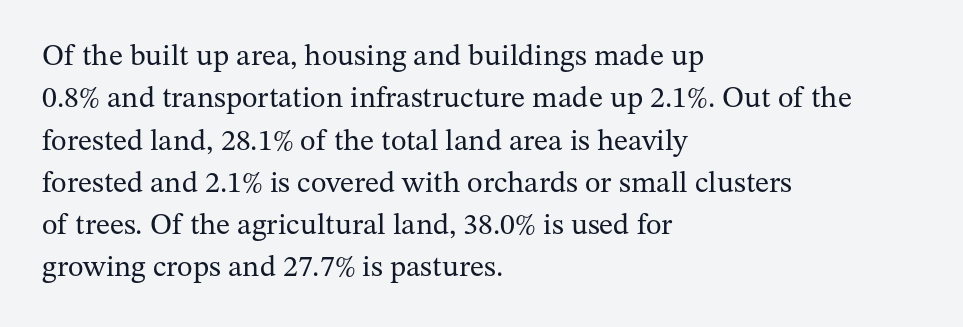
{"serif": "yes", "italic": "no", "bold": "no", "weight": "regular", "width": "normal", "stroke_contrast": "medium", "x_height": "medium", "monospaced": "no", "underline": "no", "align": "left", "line_spacing": "normal", "line_spacing_ratio": 1.41, "letter_spacing": "normal", "letter_spacing_em": 0.0, "glyph_px": 30}
